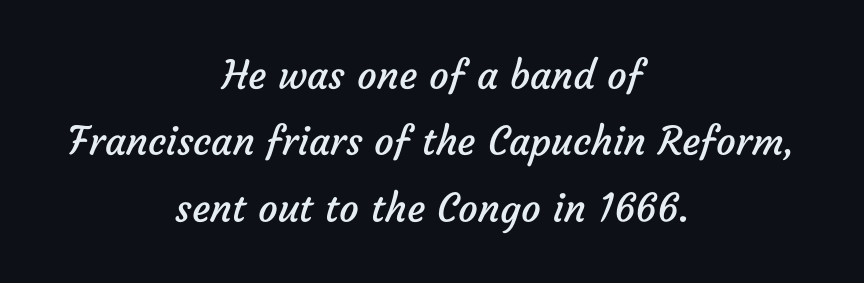
Q: Is the text bold? A: No.
Q: Is the typeface a serif or a sans-serif typeface? A: Sans-serif.
Q: Is the text underlined? A: No.
Q: How is the paragraph aligned? A: Centered.
Q: Is the spacing between letters normal or unusually wide? A: Normal.
Q: Is the spacing between lines tight, normal or loose? A: Normal.
Q: Width (condensed, normal, or wide)? A: Normal.
Q: Stroke contrast? A: Low.
Q: x-height? A: Medium.
Q: Monospaced? A: No.
